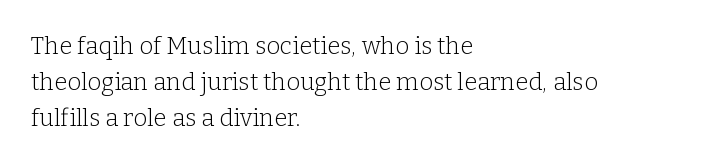
Q: Is the text bold? A: No.
Q: Is the text italic (slanted)? A: No, it is upright.
Q: Is the text underlined? A: No.
Q: How is the paragraph aligned? A: Left-aligned.
Q: Is the spacing between letters normal or unusually wide? A: Normal.
Q: Is the spacing between lines tight, normal or loose? A: Normal.
